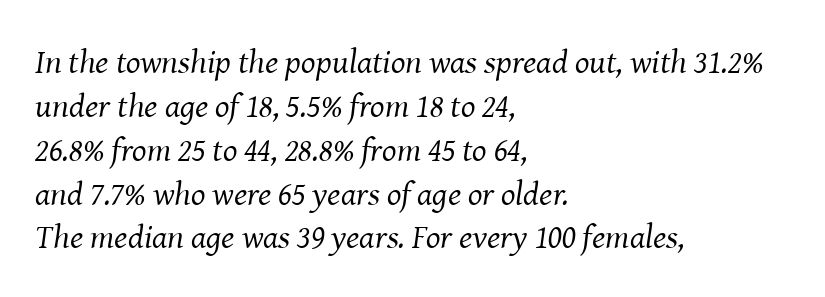
Q: Is the text bold? A: No.
Q: Is the text italic (slanted)? A: Yes, it leans right by about 8 degrees.
Q: Is the typeface a serif or a sans-serif typeface? A: Serif.
Q: Is the text underlined? A: No.
Q: How is the paragraph aligned? A: Left-aligned.
Q: Is the spacing between letters normal or unusually wide? A: Normal.
Q: Is the spacing between lines tight, normal or loose? A: Normal.
Q: Width (condensed, normal, or wide)? A: Normal.
Q: Stroke contrast? A: Medium.
Q: x-height? A: Medium.
Q: Monospaced? A: No.
